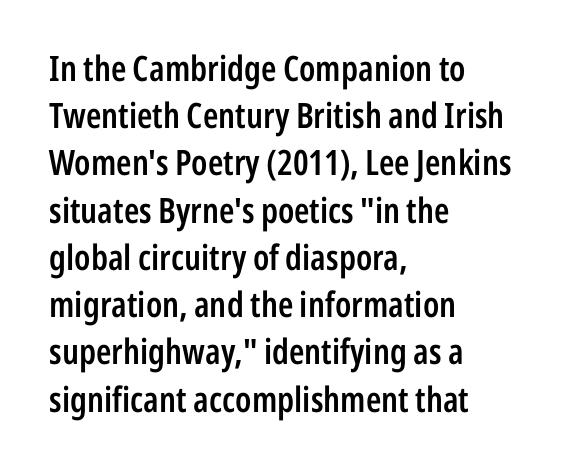
The image shows 35 px semibold, condensed sans-serif type, upright; set left-aligned, normal line spacing (1.35x), normal letter spacing, not underlined; low stroke contrast and a medium x-height.
